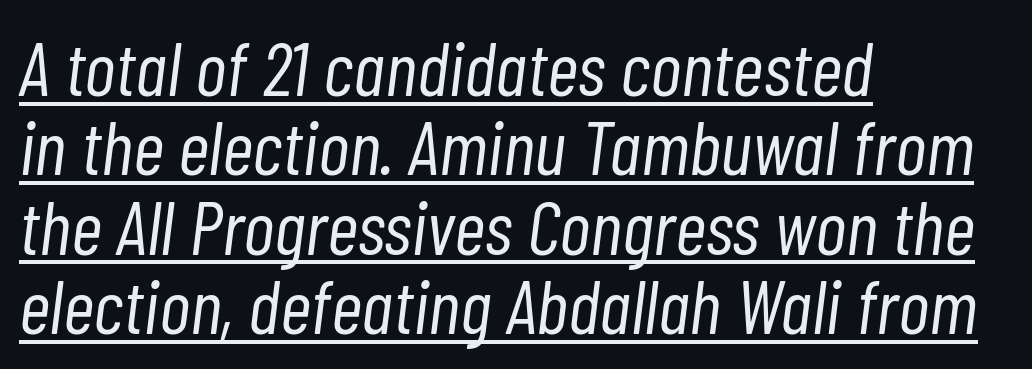
The image shows 77 px light, condensed type, italic (leaning right); set left-aligned, tight line spacing (1.03x), normal letter spacing, underlined; low stroke contrast and a medium x-height.
